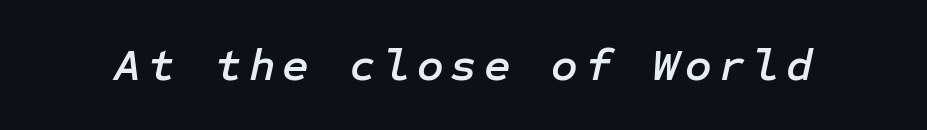
Designer's note — italics engaged. Plain, unruled lines of type.
